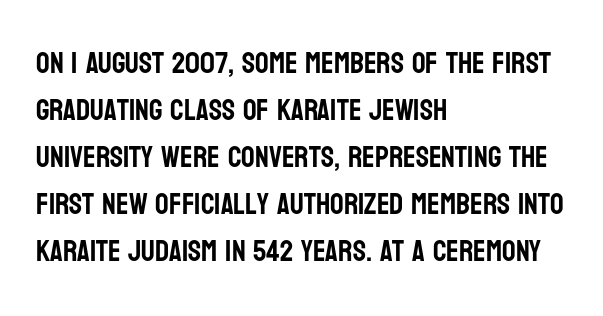
The image shows 30 px condensed sans-serif type, upright; set left-aligned, normal line spacing (1.57x), normal letter spacing, not underlined; low stroke contrast and a large x-height.
